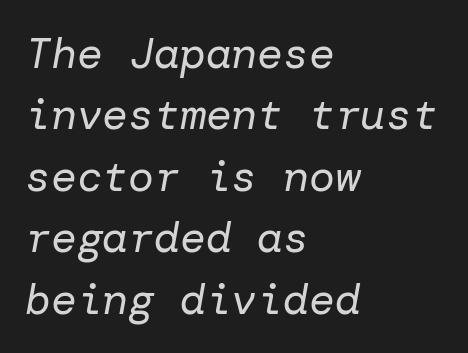
Q: Is the text bold? A: No.
Q: Is the text italic (slanted)? A: Yes, it leans right by about 10 degrees.
Q: Is the text underlined? A: No.
Q: How is the paragraph aligned? A: Left-aligned.
Q: Is the spacing between letters normal or unusually wide? A: Normal.
Q: Is the spacing between lines tight, normal or loose? A: Normal.
Q: Width (condensed, normal, or wide)? A: Normal.
Q: Stroke contrast? A: Low.
Q: x-height? A: Medium.
